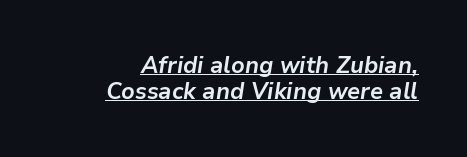
Q: Is the text bold? A: Yes.
Q: Is the text italic (slanted)? A: Yes, it leans right by about 9 degrees.
Q: Is the text underlined? A: Yes.
Q: How is the paragraph aligned? A: Right-aligned.
Q: Is the spacing between letters normal or unusually wide? A: Normal.
Q: Is the spacing between lines tight, normal or loose? A: Tight.
